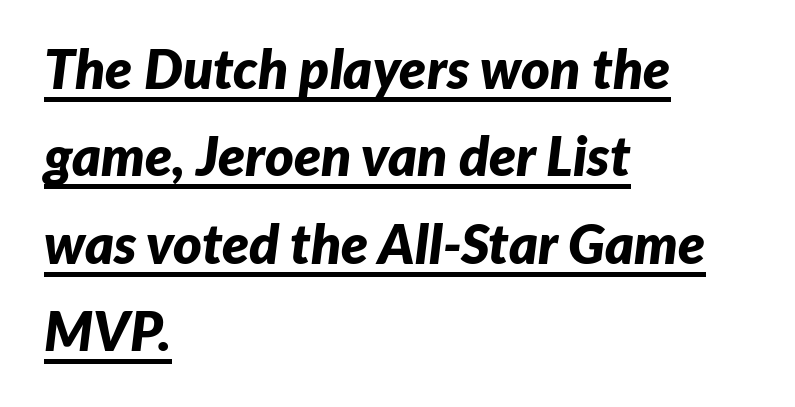
The image shows 55 px bold type, italic (leaning right); set left-aligned, normal line spacing (1.59x), normal letter spacing, underlined; low stroke contrast and a medium x-height.
